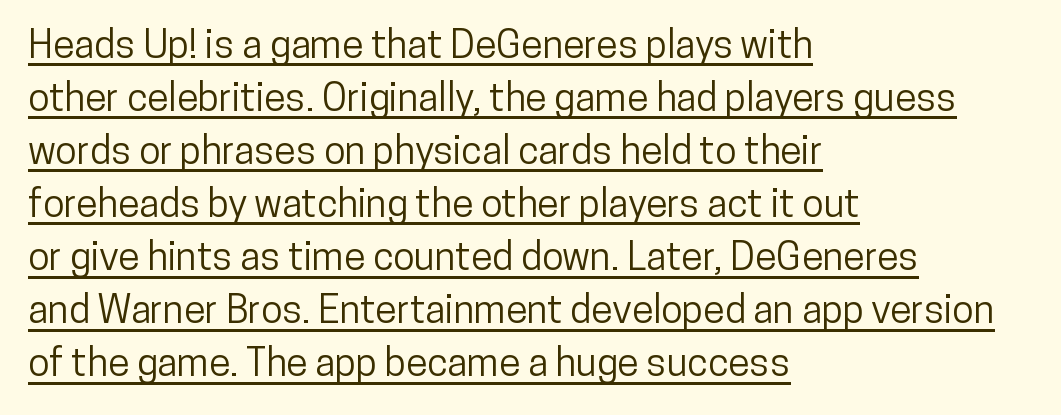
{"serif": "no", "italic": "no", "width": "condensed", "stroke_contrast": "low", "x_height": "medium", "monospaced": "no", "underline": "yes", "align": "left", "line_spacing": "normal", "line_spacing_ratio": 1.36, "letter_spacing": "normal", "letter_spacing_em": 0.0, "glyph_px": 39}
